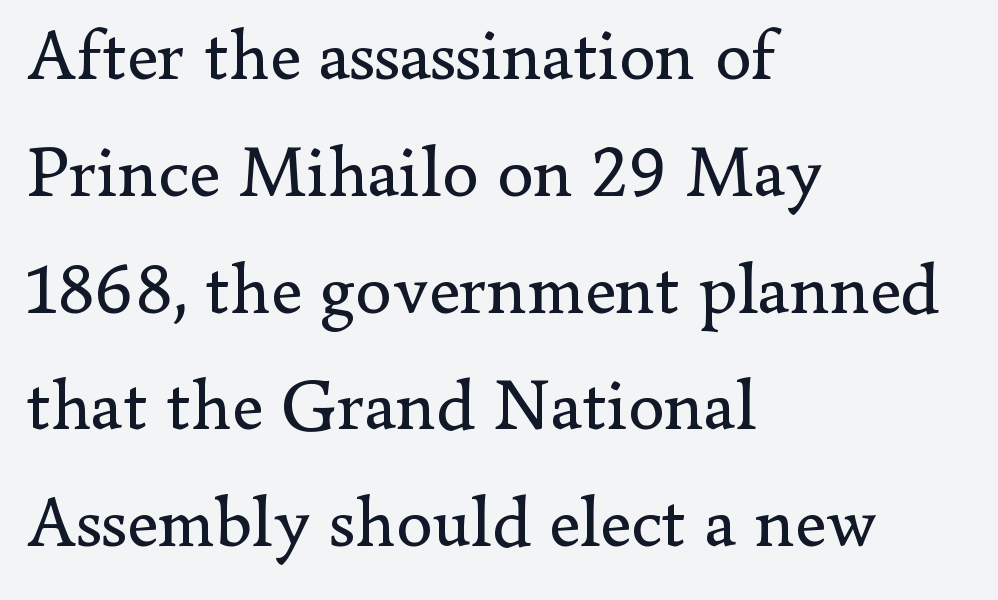
Q: Is the text bold? A: No.
Q: Is the text italic (slanted)? A: No, it is upright.
Q: Is the typeface a serif or a sans-serif typeface? A: Serif.
Q: Is the text underlined? A: No.
Q: How is the paragraph aligned? A: Left-aligned.
Q: Is the spacing between letters normal or unusually wide? A: Normal.
Q: Is the spacing between lines tight, normal or loose? A: Normal.
Q: Width (condensed, normal, or wide)? A: Normal.
Q: Stroke contrast? A: Low.
Q: x-height? A: Small.
Q: Monospaced? A: No.
